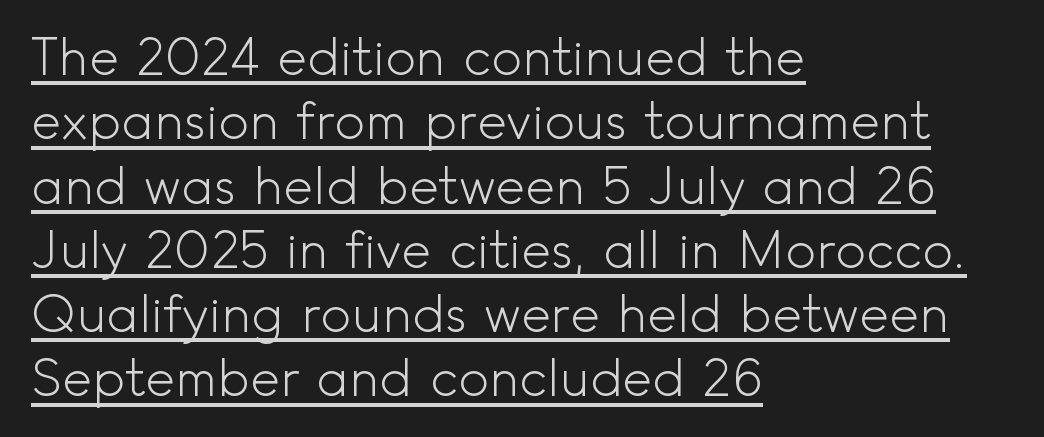
{"serif": "no", "italic": "no", "bold": "no", "weight": "light", "width": "normal", "x_height": "small", "monospaced": "no", "underline": "yes", "align": "left", "line_spacing": "normal", "line_spacing_ratio": 1.26, "letter_spacing": "normal", "letter_spacing_em": 0.0, "glyph_px": 51}
